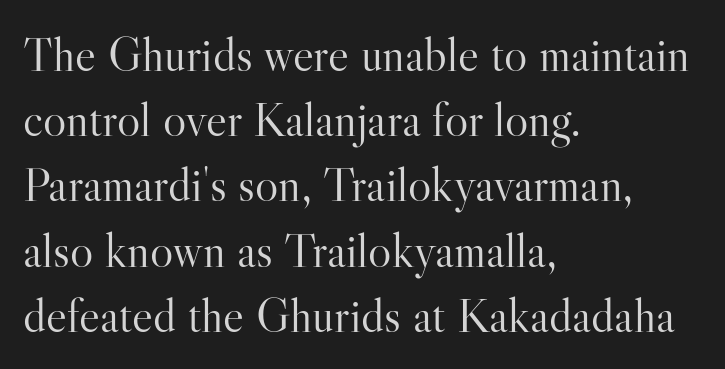
{"serif": "yes", "italic": "no", "bold": "no", "weight": "light", "width": "normal", "stroke_contrast": "high", "x_height": "small", "monospaced": "no", "underline": "no", "align": "left", "line_spacing": "normal", "line_spacing_ratio": 1.33, "letter_spacing": "normal", "letter_spacing_em": 0.0, "glyph_px": 49}
